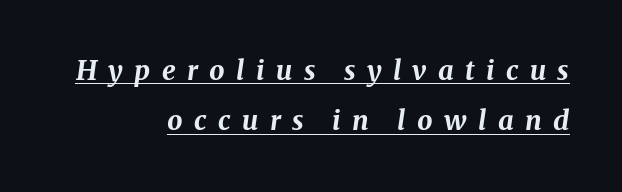
{"italic": "yes", "lean": "right", "slant_degrees": 8, "bold": "yes", "underline": "yes", "align": "right", "line_spacing_ratio": 1.87, "letter_spacing": "wide", "letter_spacing_em": 0.42, "glyph_px": 27}
